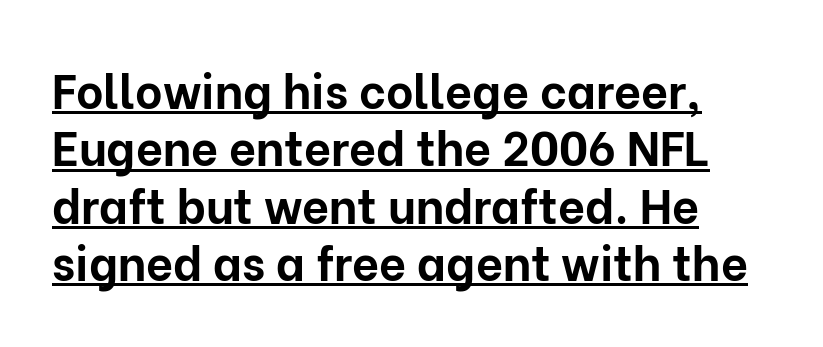
Underlining? Definitely there. Does extra space separate the letters? No, they use regular spacing. Line starts are locked; line ends wander. Do the characters align in a grid? No, the font is proportional. If you drew a line through each stem, it would be perfectly vertical.
